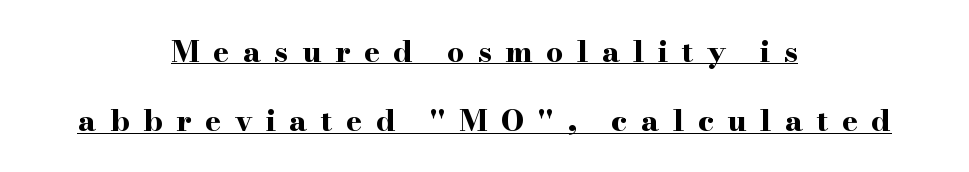
The image shows 30 px bold, wide serif type, upright; set centered, loose line spacing (2.31x), unusually wide letter spacing (+0.45 em), underlined; high stroke contrast and a small x-height.
